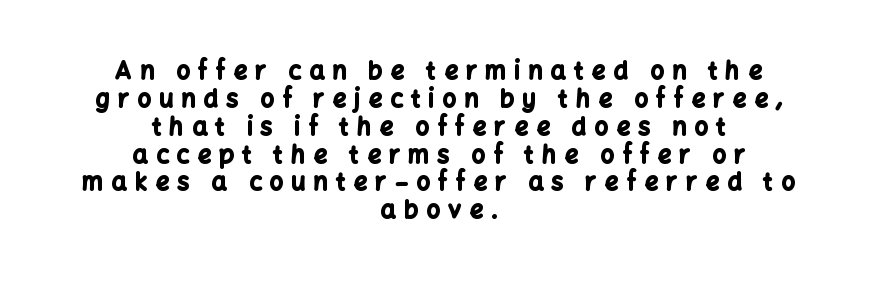
{"italic": "no", "bold": "yes", "underline": "no", "align": "center", "line_spacing_ratio": 1.16, "letter_spacing": "wide", "letter_spacing_em": 0.34, "glyph_px": 24}
